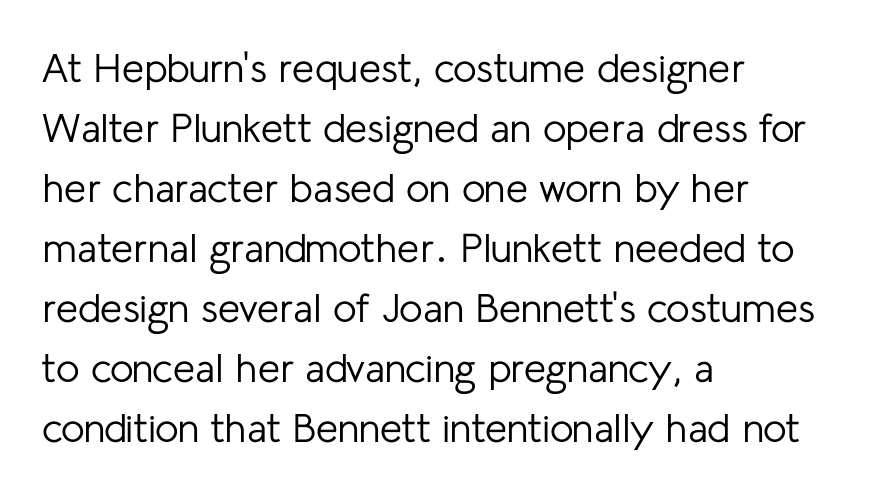
This sample has the flowing, uneven cadence of proportional lettering. Look at the bottom of the vertical strokes: they stop flat, with no serifs. Check the space under the baseline: it is left empty. Tracking value appears to be zero — textbook default spacing. Tall strokes in this sample are plumb rather than angled.
